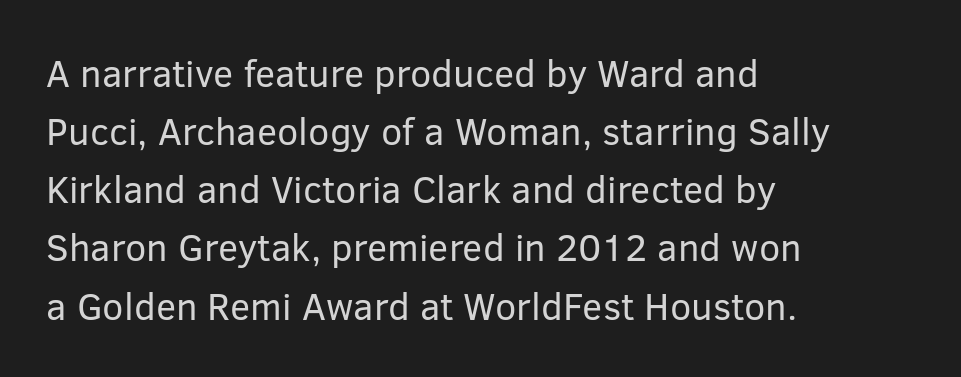
Q: Is the text bold? A: No.
Q: Is the text italic (slanted)? A: No, it is upright.
Q: Is the typeface a serif or a sans-serif typeface? A: Sans-serif.
Q: Is the text underlined? A: No.
Q: How is the paragraph aligned? A: Left-aligned.
Q: Is the spacing between letters normal or unusually wide? A: Normal.
Q: Is the spacing between lines tight, normal or loose? A: Normal.
Q: Width (condensed, normal, or wide)? A: Normal.
Q: Stroke contrast? A: Low.
Q: x-height? A: Medium.
Q: Monospaced? A: No.
